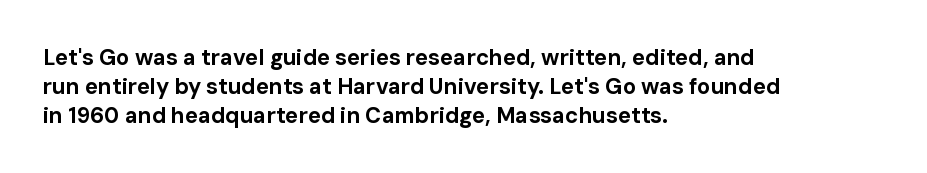
{"italic": "no", "bold": "yes", "underline": "no", "align": "left", "line_spacing": "normal", "line_spacing_ratio": 1.31, "letter_spacing": "normal", "letter_spacing_em": 0.0, "glyph_px": 22}
